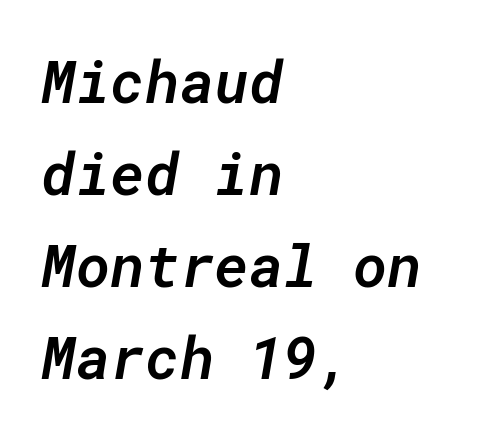
{"italic": "yes", "lean": "right", "slant_degrees": 10, "bold": "semi", "weight": "semibold", "width": "normal", "stroke_contrast": "low", "x_height": "medium", "monospaced": "yes", "underline": "no", "align": "left", "line_spacing": "normal", "line_spacing_ratio": 1.56, "letter_spacing": "normal", "letter_spacing_em": 0.0, "glyph_px": 59}
